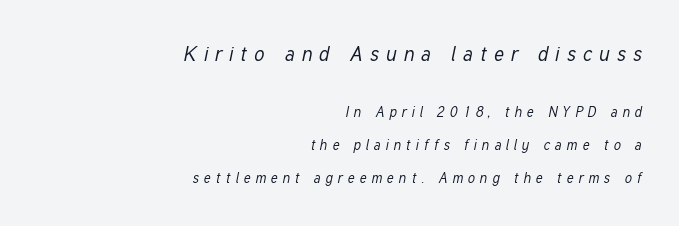
Q: Is the text bold? A: No.
Q: Is the text italic (slanted)? A: Yes, it leans right by about 12 degrees.
Q: Is the text underlined? A: No.
Q: How is the paragraph aligned? A: Right-aligned.
Q: Is the spacing between letters normal or unusually wide? A: Unusually wide.
Q: Is the spacing between lines tight, normal or loose? A: Loose.
Q: Which block of text is set in a larger size, the first (top) or the second (bottom)? A: The first (top) one.
